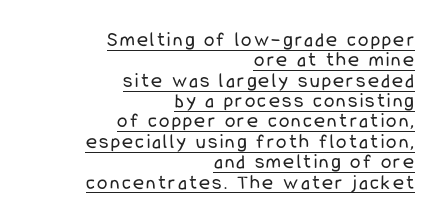
Q: Is the text bold? A: No.
Q: Is the text italic (slanted)? A: No, it is upright.
Q: Is the text underlined? A: Yes.
Q: How is the paragraph aligned? A: Right-aligned.
Q: Is the spacing between lines tight, normal or loose? A: Tight.
